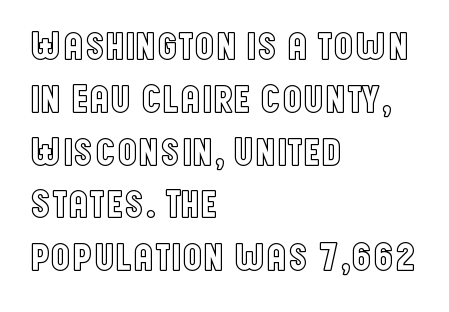
The face used here is proportionally spaced, like ordinary book or web type. Every character sits straight up, as roman type does. The area under the type is left untouched. A typesetter would call this zero additional tracking. Which margin do the lines hug? The left one — the right edge is uneven. Whoever set this chose a conventional vertical rhythm.
